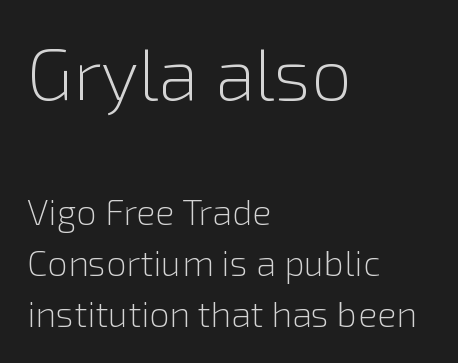
Q: Is the text bold? A: No.
Q: Is the text italic (slanted)? A: No, it is upright.
Q: Is the typeface a serif or a sans-serif typeface? A: Sans-serif.
Q: Is the text underlined? A: No.
Q: How is the paragraph aligned? A: Left-aligned.
Q: Is the spacing between letters normal or unusually wide? A: Normal.
Q: Is the spacing between lines tight, normal or loose? A: Normal.
Q: Which block of text is set in a larger size, the first (top) or the second (bottom)? A: The first (top) one.
Q: Width (condensed, normal, or wide)? A: Normal.
Q: Stroke contrast? A: Low.
Q: x-height? A: Medium.
Q: Monospaced? A: No.
